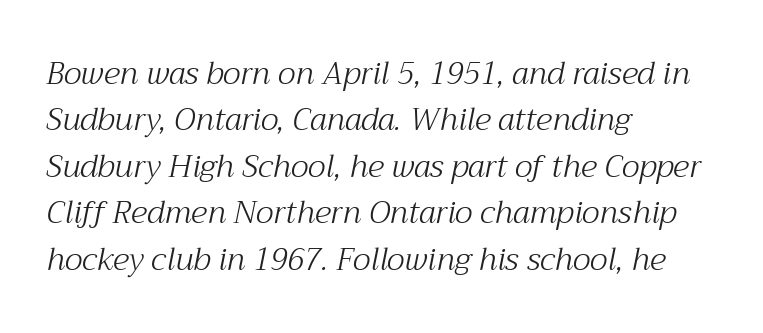
The image shows 31 px light serif type, italic (leaning right); set left-aligned, normal line spacing (1.5x), normal letter spacing, not underlined; medium stroke contrast and a medium x-height.
